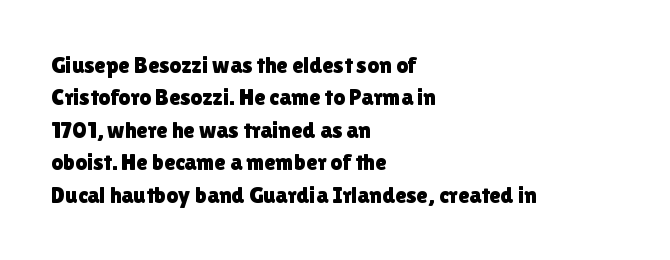
The image shows 23 px text type, upright; set left-aligned, normal line spacing (1.41x), normal letter spacing, not underlined.
